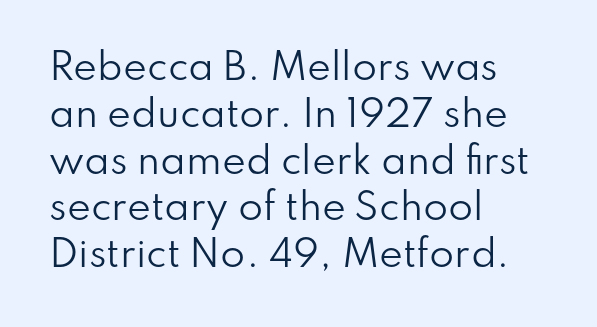
The image shows 36 px regular-weight sans-serif type, upright; set left-aligned, normal line spacing (1.3x), normal letter spacing, not underlined; low stroke contrast and a small x-height.
